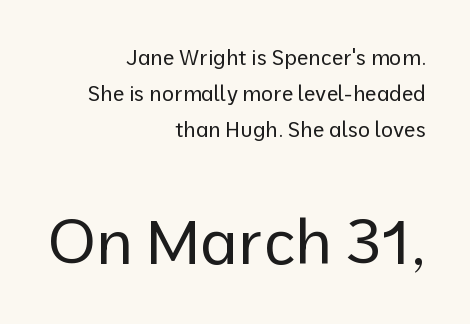
Q: Is the text bold? A: No.
Q: Is the text italic (slanted)? A: No, it is upright.
Q: Is the typeface a serif or a sans-serif typeface? A: Sans-serif.
Q: Is the text underlined? A: No.
Q: How is the paragraph aligned? A: Right-aligned.
Q: Is the spacing between letters normal or unusually wide? A: Normal.
Q: Which block of text is set in a larger size, the first (top) or the second (bottom)? A: The second (bottom) one.
Q: Width (condensed, normal, or wide)? A: Normal.
Q: Stroke contrast? A: Low.
Q: x-height? A: Medium.
Q: Monospaced? A: No.
